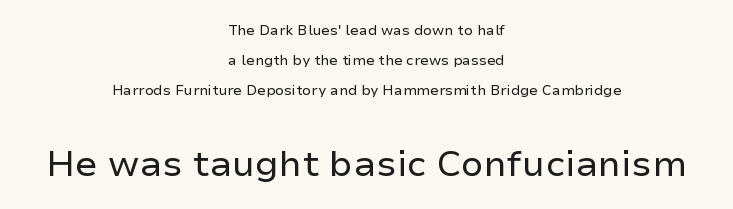
Q: Is the text bold? A: No.
Q: Is the text italic (slanted)? A: No, it is upright.
Q: Is the typeface a serif or a sans-serif typeface? A: Sans-serif.
Q: Is the text underlined? A: No.
Q: How is the paragraph aligned? A: Centered.
Q: Is the spacing between letters normal or unusually wide? A: Normal.
Q: Is the spacing between lines tight, normal or loose? A: Loose.
Q: Which block of text is set in a larger size, the first (top) or the second (bottom)? A: The second (bottom) one.
Q: Width (condensed, normal, or wide)? A: Normal.
Q: Stroke contrast? A: Low.
Q: x-height? A: Medium.
Q: Monospaced? A: No.
